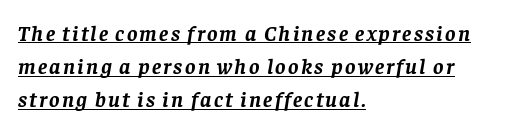
The image shows 22 px bold type, italic (leaning right); set left-aligned, normal line spacing (1.51x), underlined.
